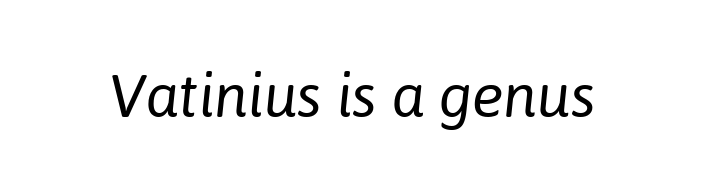
Q: Is the text bold? A: No.
Q: Is the text italic (slanted)? A: Yes, it leans right by about 6 degrees.
Q: Is the text underlined? A: No.
Q: Is the spacing between letters normal or unusually wide? A: Normal.
Q: Width (condensed, normal, or wide)? A: Normal.
Q: Stroke contrast? A: Low.
Q: x-height? A: Medium.
Q: Monospaced? A: No.
